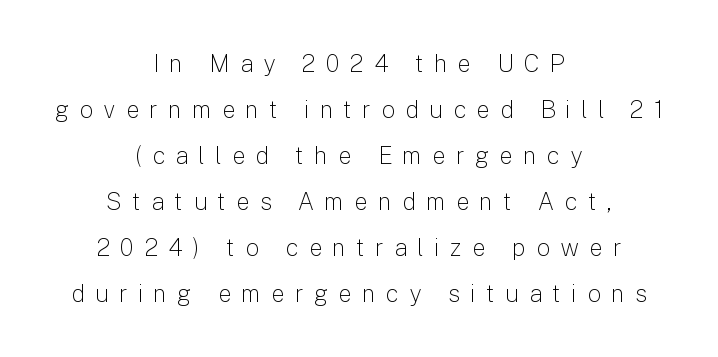
The image shows 24 px text type, upright; set centered, loose line spacing (1.92x), unusually wide letter spacing (+0.42 em), not underlined.
